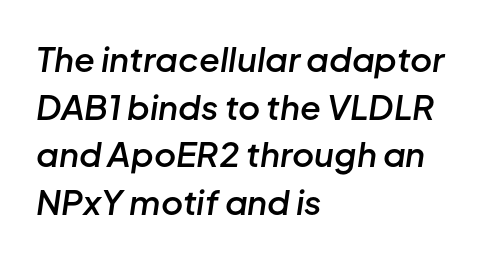
Q: Is the text bold? A: Semi-bold.
Q: Is the text italic (slanted)? A: Yes, it leans right by about 8 degrees.
Q: Is the text underlined? A: No.
Q: How is the paragraph aligned? A: Left-aligned.
Q: Is the spacing between letters normal or unusually wide? A: Normal.
Q: Is the spacing between lines tight, normal or loose? A: Normal.
Q: Width (condensed, normal, or wide)? A: Normal.
Q: Stroke contrast? A: Low.
Q: x-height? A: Medium.
Q: Monospaced? A: No.
